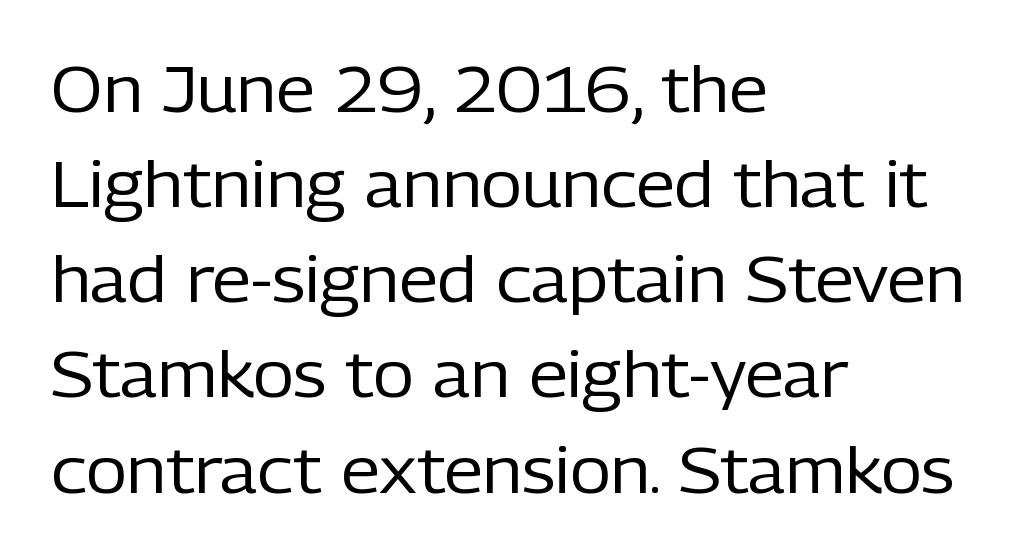
Q: Is the text bold? A: No.
Q: Is the text italic (slanted)? A: No, it is upright.
Q: Is the typeface a serif or a sans-serif typeface? A: Sans-serif.
Q: Is the text underlined? A: No.
Q: How is the paragraph aligned? A: Left-aligned.
Q: Is the spacing between letters normal or unusually wide? A: Normal.
Q: Is the spacing between lines tight, normal or loose? A: Normal.
Q: Width (condensed, normal, or wide)? A: Normal.
Q: Stroke contrast? A: Low.
Q: x-height? A: Medium.
Q: Monospaced? A: No.
